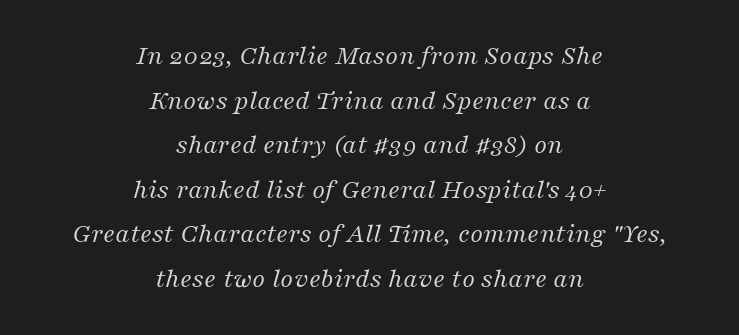
{"serif": "yes", "italic": "yes", "lean": "right", "slant_degrees": 16, "bold": "no", "weight": "regular", "width": "normal", "stroke_contrast": "medium", "x_height": "medium", "monospaced": "no", "underline": "no", "align": "center", "line_spacing": "normal", "line_spacing_ratio": 1.59, "letter_spacing": "normal", "letter_spacing_em": 0.0, "glyph_px": 28}
